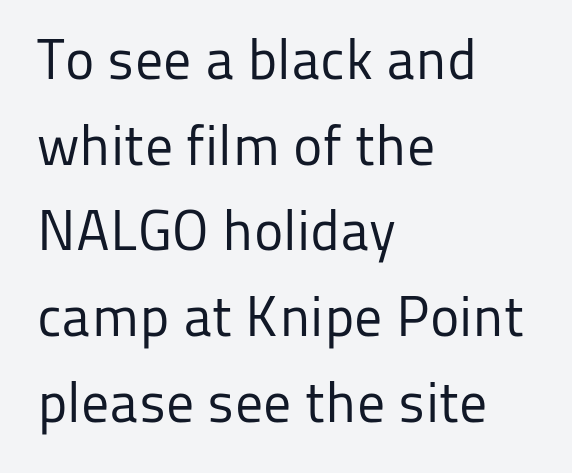
Plain, unruled lines of type. Is this a heavy cut? Hardly; it is regular or lighter. Serif or sans? Sans — the stroke terminals are bare. Ordinary non-slanted type is in use.
